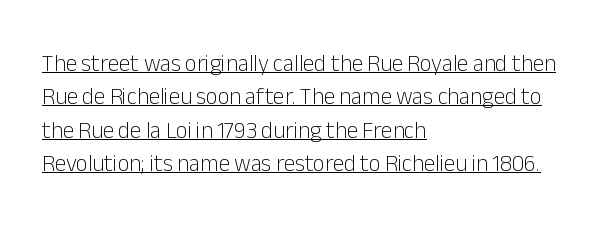
Q: Is the text bold? A: No.
Q: Is the text italic (slanted)? A: No, it is upright.
Q: Is the text underlined? A: Yes.
Q: How is the paragraph aligned? A: Left-aligned.
Q: Is the spacing between letters normal or unusually wide? A: Normal.
Q: Is the spacing between lines tight, normal or loose? A: Normal.
